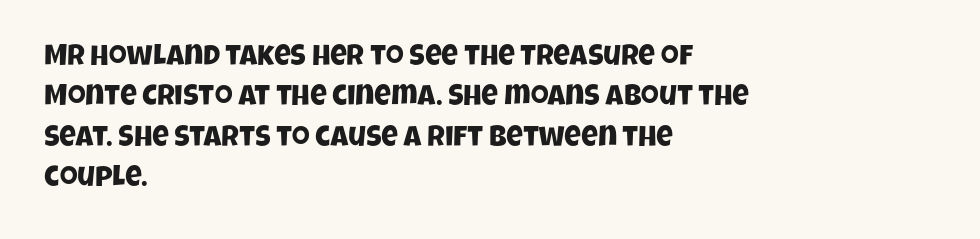
Q: Is the typeface a serif or a sans-serif typeface? A: Sans-serif.
Q: Is the text underlined? A: No.
Q: How is the paragraph aligned? A: Left-aligned.
Q: Is the spacing between letters normal or unusually wide? A: Normal.
Q: Is the spacing between lines tight, normal or loose? A: Normal.
Q: Width (condensed, normal, or wide)? A: Condensed.
Q: Stroke contrast? A: Low.
Q: x-height? A: Large.
Q: Monospaced? A: No.
